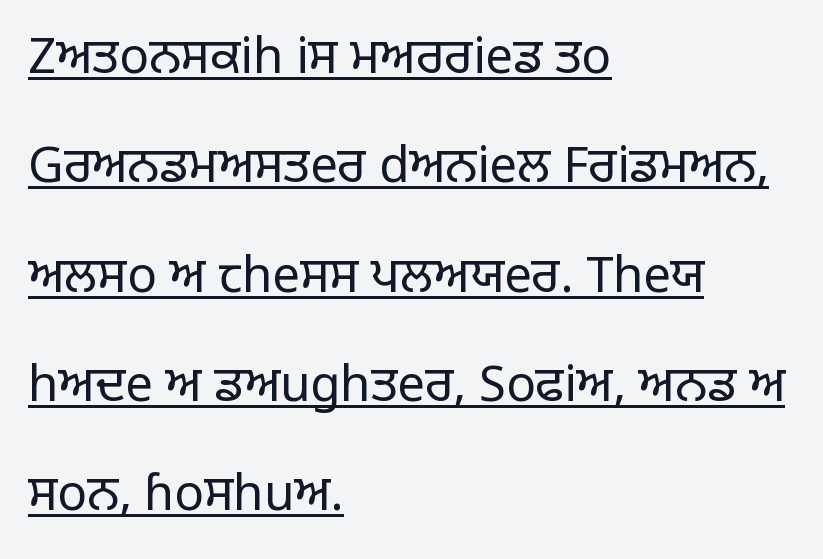
The image shows 49 px regular-weight sans-serif type, upright; set left-aligned, loose line spacing (2.23x), normal letter spacing, underlined; low stroke contrast and a large x-height.
